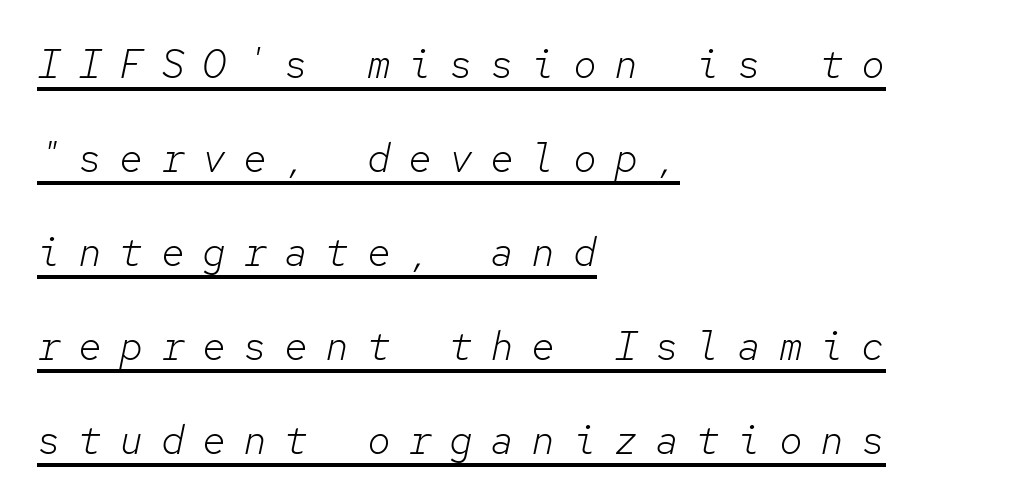
Q: Is the text bold? A: No.
Q: Is the text italic (slanted)? A: Yes, it leans right by about 12 degrees.
Q: Is the text underlined? A: Yes.
Q: How is the paragraph aligned? A: Left-aligned.
Q: Is the spacing between letters normal or unusually wide? A: Unusually wide.
Q: Is the spacing between lines tight, normal or loose? A: Loose.
Q: Width (condensed, normal, or wide)? A: Normal.
Q: Stroke contrast? A: Low.
Q: x-height? A: Medium.
Q: Monospaced? A: Yes.
